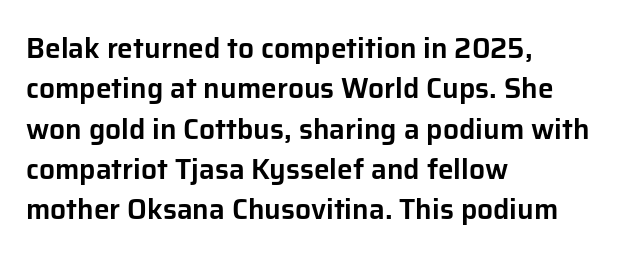
Characters remain perfectly vertical along every line. Varying glyph widths throughout — classic text-font behaviour. The face used here is a sans, in the tradition of grotesques and geometrics. Which margin do the lines hug? The left one — the right edge is uneven. Whoever set this chose a conventional vertical rhythm.
